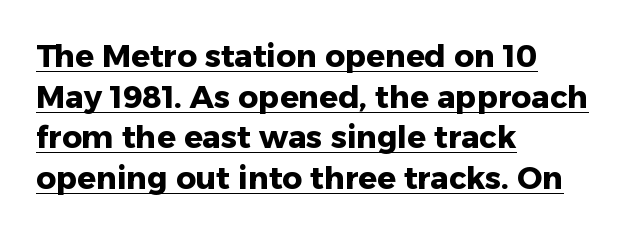
{"serif": "no", "italic": "no", "bold": "yes", "weight": "heavy", "width": "normal", "stroke_contrast": "low", "x_height": "medium", "monospaced": "no", "underline": "yes", "align": "left", "line_spacing": "normal", "line_spacing_ratio": 1.31, "letter_spacing": "normal", "letter_spacing_em": 0.0, "glyph_px": 31}
